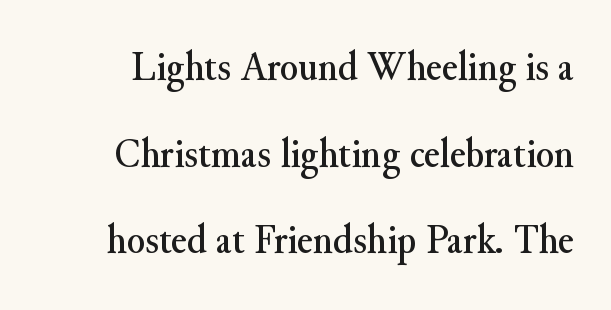
The specimen omits any rule beneath the text block's lines. Character widths vary here, with narrow letters taking less room than wide ones. The letters stand straight up with perfectly vertical stems. Serif or sans? Serif — the stroke terminals have little feet. Summary of vertical rhythm: relaxed, with wide interline spacing. Characters follow at the spacing the type designer built in.
